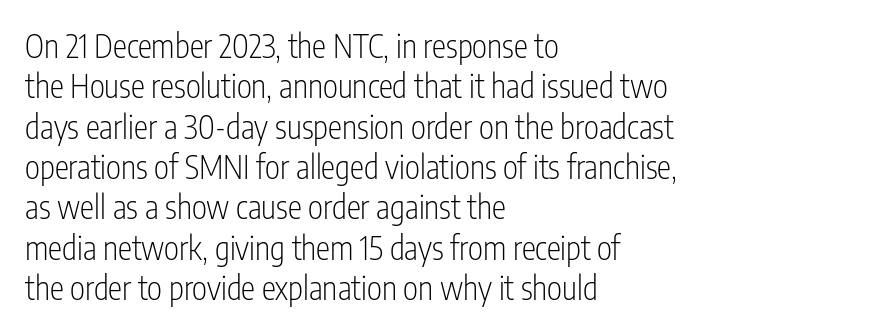
The image shows 32 px light, condensed sans-serif type, upright; set left-aligned, normal line spacing (1.26x), normal letter spacing, not underlined; low stroke contrast and a medium x-height.
